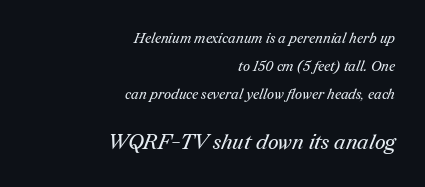
The image shows 21 px text type; set right-aligned, loose line spacing (1.99x), normal letter spacing, not underlined; the second (bottom) block is 1.5x larger.
